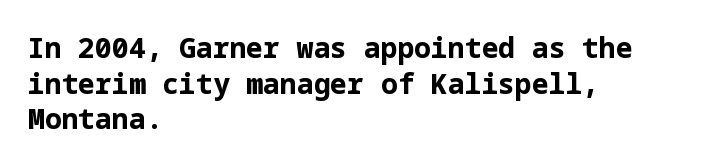
Q: Is the text bold? A: Yes.
Q: Is the text italic (slanted)? A: No, it is upright.
Q: Is the typeface a serif or a sans-serif typeface? A: Sans-serif.
Q: Is the text underlined? A: No.
Q: How is the paragraph aligned? A: Left-aligned.
Q: Is the spacing between letters normal or unusually wide? A: Normal.
Q: Is the spacing between lines tight, normal or loose? A: Normal.
Q: Width (condensed, normal, or wide)? A: Normal.
Q: Stroke contrast? A: Low.
Q: x-height? A: Medium.
